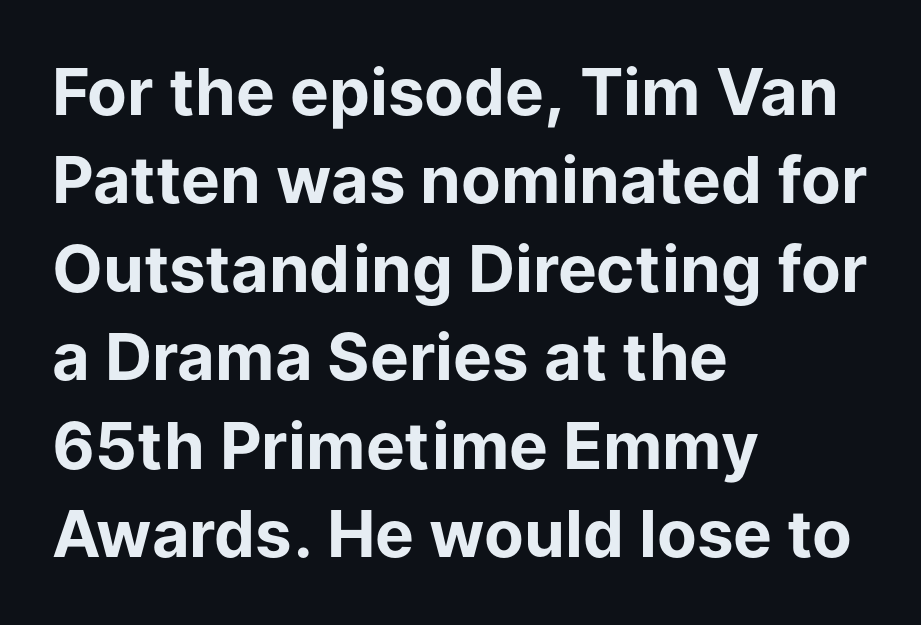
Set as a true bold cut, around the 700 mark. Grotesque or geometric, the face here clearly has no serifs. Does extra space separate the letters? No, they use regular spacing. Notice how descenders clear the ascenders below comfortably — that's standard leading. Reading down the block, your eye returns to a fixed left position each line. Is there any slant? The stems are plumb.
